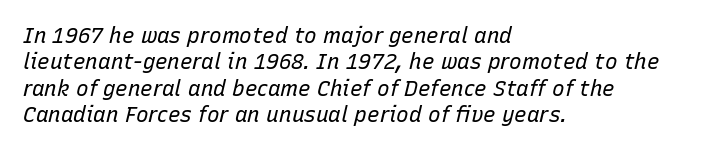
Q: Is the text bold? A: No.
Q: Is the text italic (slanted)? A: Yes, it leans right by about 15 degrees.
Q: Is the text underlined? A: No.
Q: How is the paragraph aligned? A: Left-aligned.
Q: Is the spacing between letters normal or unusually wide? A: Normal.
Q: Is the spacing between lines tight, normal or loose? A: Normal.
